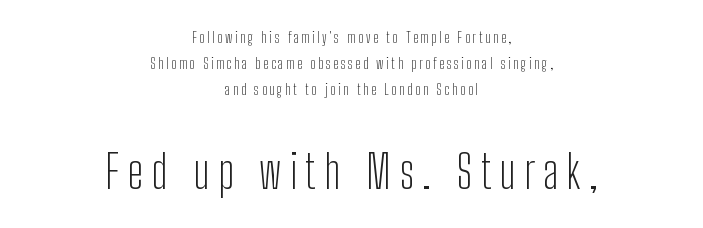
Posture: upright roman. Summary of weight: not heavy and not bold. A bare baseline throughout the passage. Varying glyph widths throughout — classic text-font behaviour. This rendering uses center alignment, leaving both contours irregular but symmetric.
